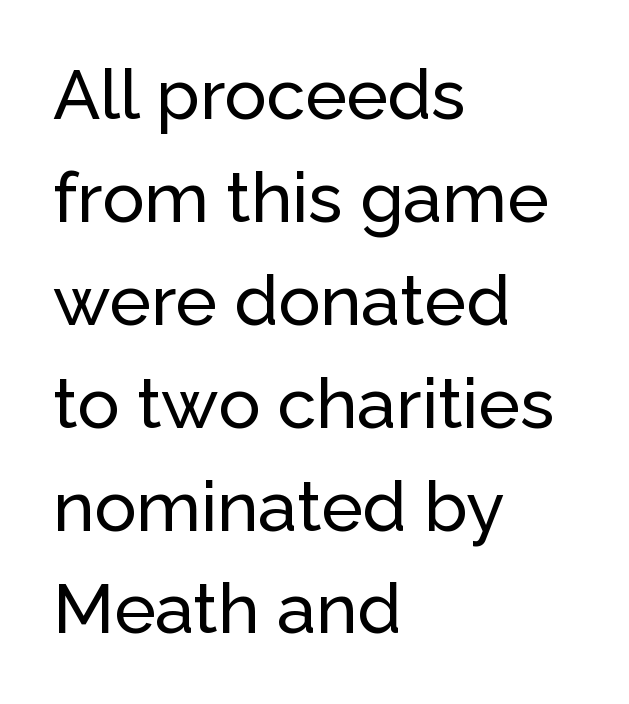
The image shows 70 px sans-serif type, upright; set left-aligned, normal line spacing (1.47x), normal letter spacing, not underlined; low stroke contrast and a medium x-height.
